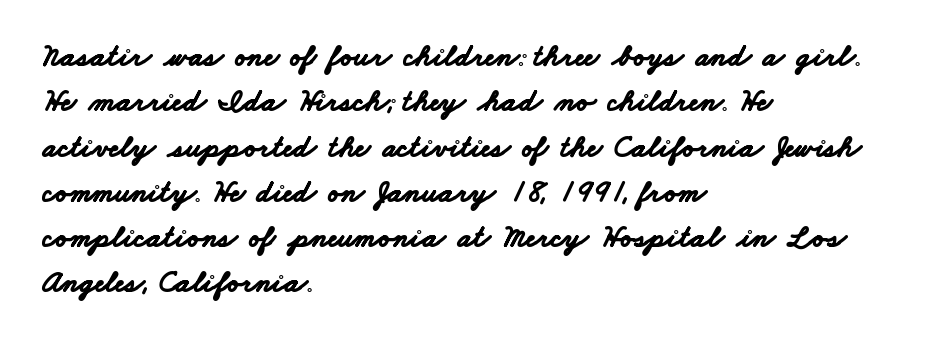
The compositor pushed each line to the left boundary. Character widths vary here, with narrow letters taking less room than wide ones. Only glyphs here, with clear space below each row. The glyphs in this specimen are sans serif. What's the leading like? Ordinary, nothing unusual.
